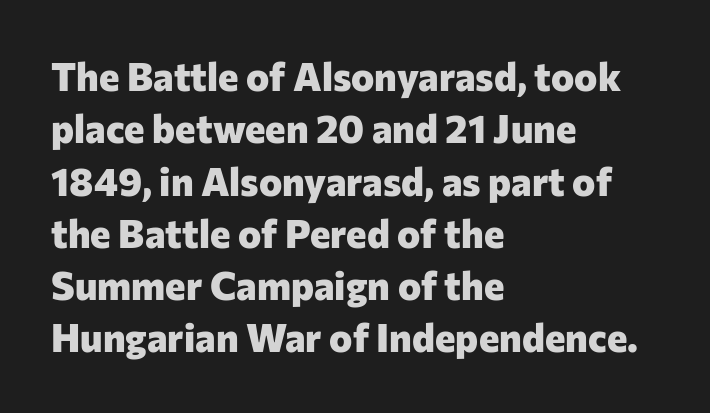
You could not count columns in this text — the font is proportionally spaced. I'd call this a sans setting — the letters go barefoot. This rendering features lettering with no underline. Compared with typical paragraphs, the rows here are spaced about the same. In terms of weight, the rendering is a true, heavy bold. The letters stand straight up with perfectly vertical stems.
